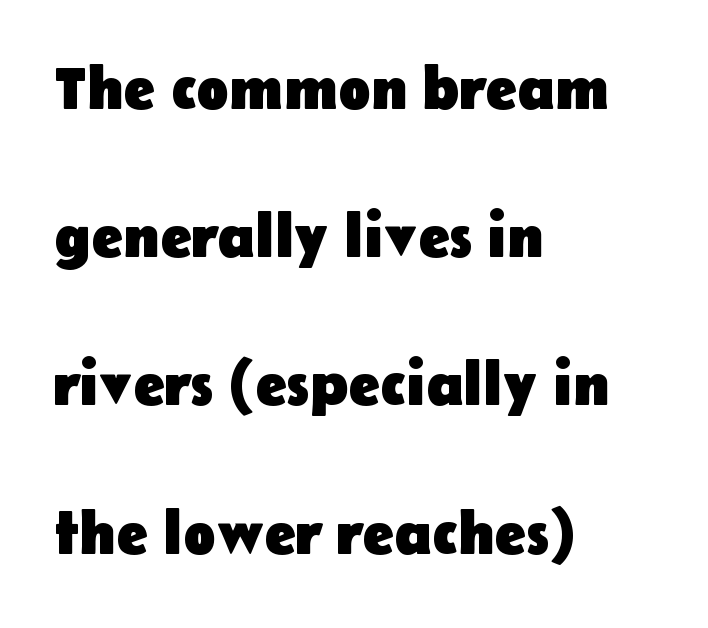
Q: Is the text bold? A: Yes.
Q: Is the text italic (slanted)? A: No, it is upright.
Q: Is the typeface a serif or a sans-serif typeface? A: Sans-serif.
Q: Is the text underlined? A: No.
Q: How is the paragraph aligned? A: Left-aligned.
Q: Is the spacing between letters normal or unusually wide? A: Normal.
Q: Is the spacing between lines tight, normal or loose? A: Loose.
Q: Width (condensed, normal, or wide)? A: Normal.
Q: Stroke contrast? A: Low.
Q: x-height? A: Medium.
Q: Monospaced? A: No.
